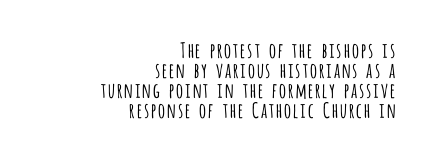
Q: Is the text bold? A: No.
Q: Is the text italic (slanted)? A: No, it is upright.
Q: Is the text underlined? A: No.
Q: How is the paragraph aligned? A: Right-aligned.
Q: Is the spacing between letters normal or unusually wide? A: Normal.
Q: Is the spacing between lines tight, normal or loose? A: Tight.
